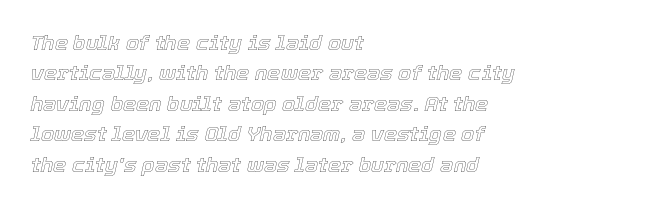
Q: Is the text italic (slanted)? A: Yes, it leans right by about 12 degrees.
Q: Is the text underlined? A: No.
Q: How is the paragraph aligned? A: Left-aligned.
Q: Is the spacing between letters normal or unusually wide? A: Normal.
Q: Is the spacing between lines tight, normal or loose? A: Normal.
